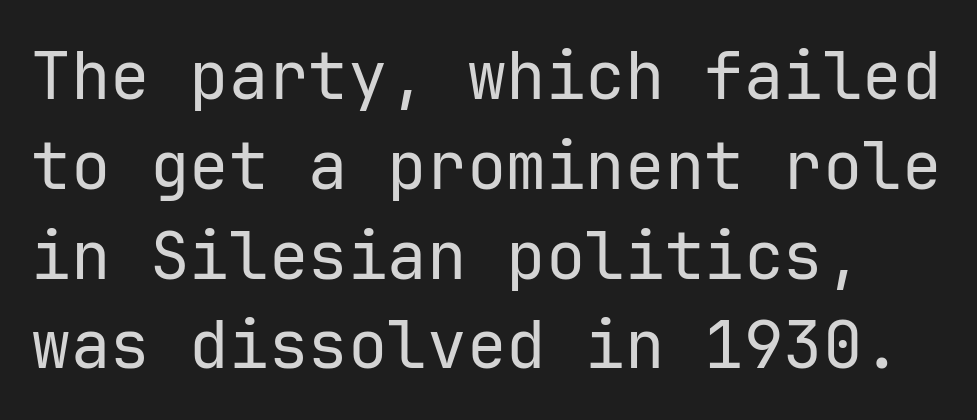
Posture: vertical. No letter is thick-stroked: the sample isn't bold. Letters rest on an invisible, unmarked baseline. No extra tracking has been applied to these lines. This rendering employs a face without finishing strokes, i.e., a sans-serif.
